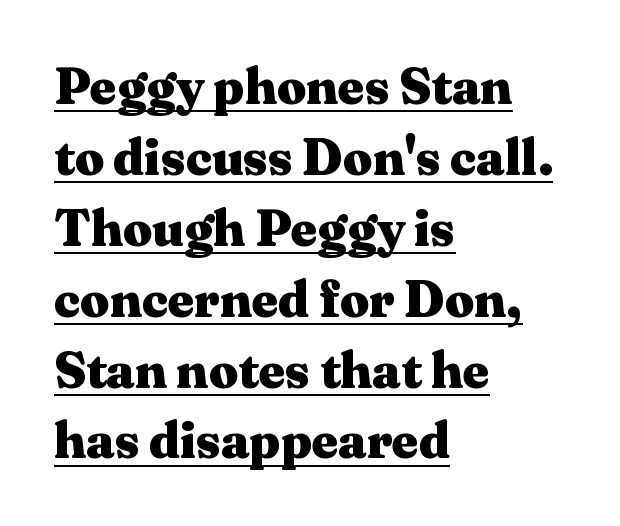
{"serif": "yes", "italic": "no", "bold": "yes", "weight": "heavy", "width": "wide", "stroke_contrast": "medium", "x_height": "medium", "monospaced": "no", "underline": "yes", "align": "left", "line_spacing": "normal", "line_spacing_ratio": 1.39, "letter_spacing": "normal", "letter_spacing_em": 0.0, "glyph_px": 51}
